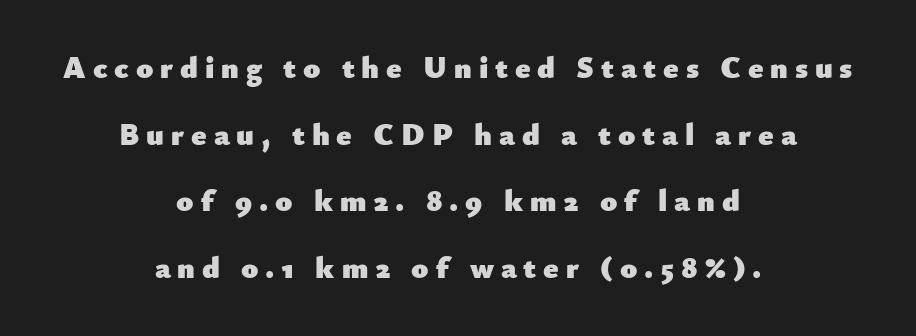
Q: Is the text bold? A: Yes.
Q: Is the text italic (slanted)? A: No, it is upright.
Q: Is the typeface a serif or a sans-serif typeface? A: Sans-serif.
Q: Is the text underlined? A: No.
Q: How is the paragraph aligned? A: Centered.
Q: Is the spacing between letters normal or unusually wide? A: Unusually wide.
Q: Is the spacing between lines tight, normal or loose? A: Loose.
Q: Width (condensed, normal, or wide)? A: Normal.
Q: Stroke contrast? A: Low.
Q: x-height? A: Small.
Q: Monospaced? A: No.
